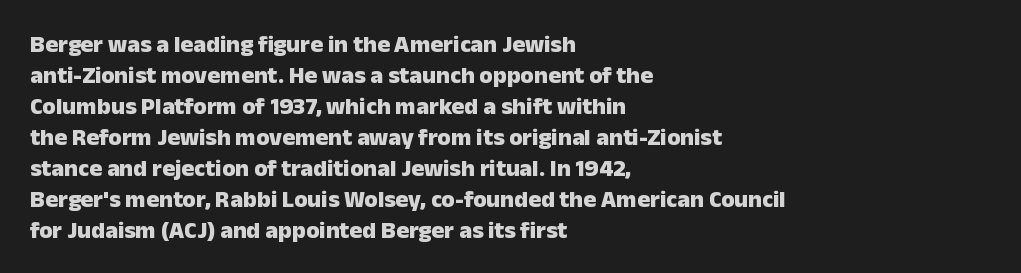
{"italic": "no", "bold": "yes", "underline": "no", "align": "left", "line_spacing": "normal", "line_spacing_ratio": 1.29, "letter_spacing": "normal", "letter_spacing_em": 0.0, "glyph_px": 24}
